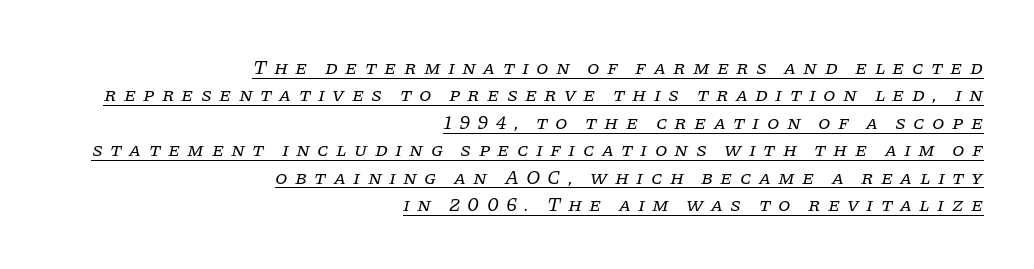
Think standard paragraph weight, or any step lighter than that. In CSS terms this would be text-align: right. How are the letters spaced? Widely, with obvious added tracking. Interline gaps are of average width in this sample. The axis of the letterforms is tilted away from vertical.
